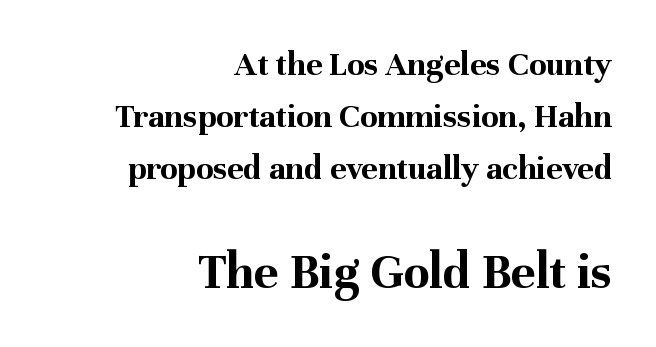
The image shows 52 px bold serif type, upright; set right-aligned, normal line spacing (1.49x), normal letter spacing, not underlined; the second (bottom) block is 1.49x larger; medium stroke contrast and a medium x-height.
